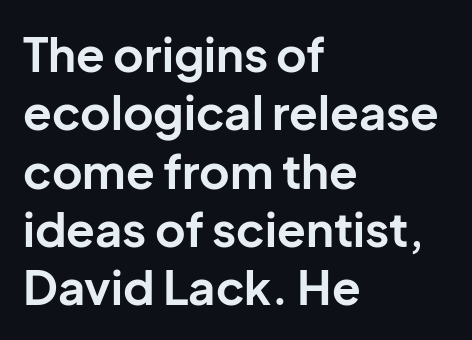
Q: Is the text bold? A: Yes.
Q: Is the text italic (slanted)? A: No, it is upright.
Q: Is the typeface a serif or a sans-serif typeface? A: Sans-serif.
Q: Is the text underlined? A: No.
Q: How is the paragraph aligned? A: Left-aligned.
Q: Is the spacing between letters normal or unusually wide? A: Normal.
Q: Width (condensed, normal, or wide)? A: Normal.
Q: Stroke contrast? A: Low.
Q: x-height? A: Medium.
Q: Monospaced? A: No.
